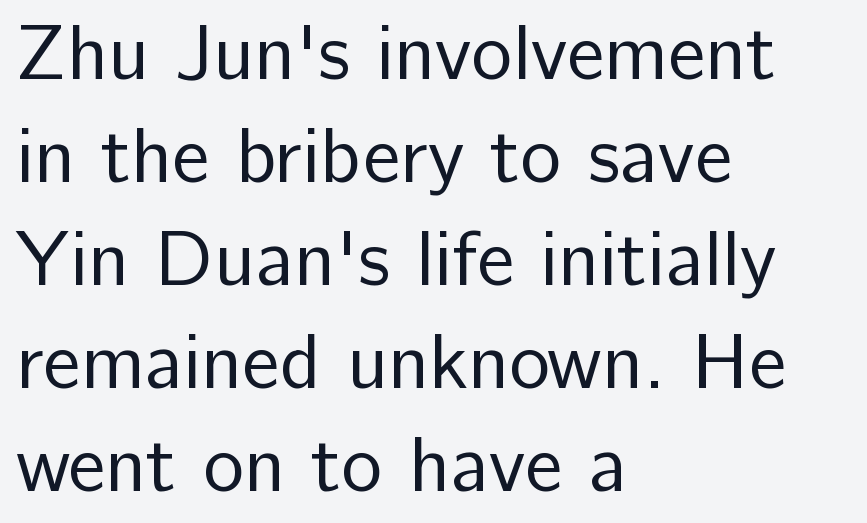
Q: Is the text bold? A: No.
Q: Is the text italic (slanted)? A: No, it is upright.
Q: Is the typeface a serif or a sans-serif typeface? A: Sans-serif.
Q: Is the text underlined? A: No.
Q: How is the paragraph aligned? A: Left-aligned.
Q: Is the spacing between letters normal or unusually wide? A: Normal.
Q: Is the spacing between lines tight, normal or loose? A: Normal.
Q: Width (condensed, normal, or wide)? A: Normal.
Q: Stroke contrast? A: Low.
Q: x-height? A: Medium.
Q: Monospaced? A: No.
